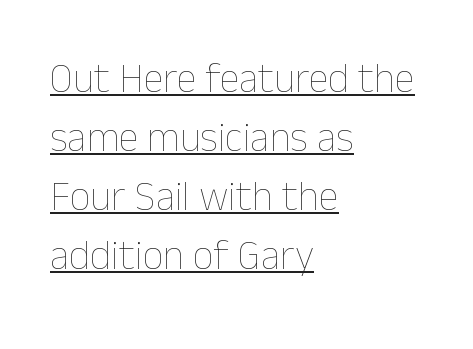
On a weight scale, this lands at 450 or below. Does a line run under the words? Yes, clearly. Between one letter and the next there's only the usual sliver of space. This is the regular roman posture of the typeface. A typesetter would call this proportional, since set widths differ per character. Every row of glyphs begins at an identical x-position on the left.
